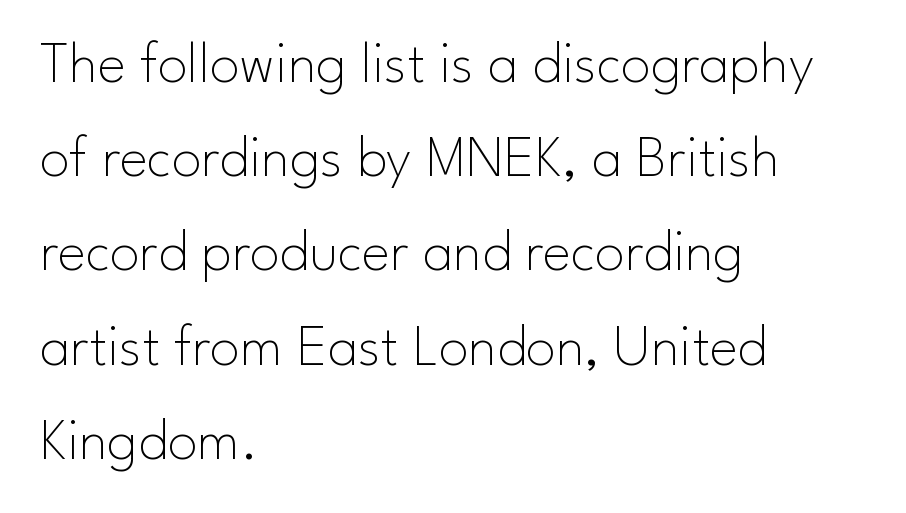
{"serif": "no", "italic": "no", "bold": "no", "weight": "thin", "width": "normal", "stroke_contrast": "low", "x_height": "small", "monospaced": "no", "underline": "no", "align": "left", "line_spacing": "normal", "line_spacing_ratio": 1.57, "letter_spacing": "normal", "letter_spacing_em": 0.0, "glyph_px": 60}
